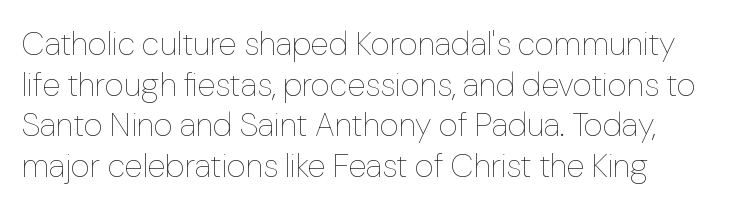
Q: Is the text bold? A: No.
Q: Is the text italic (slanted)? A: No, it is upright.
Q: Is the text underlined? A: No.
Q: Is the spacing between letters normal or unusually wide? A: Normal.
Q: Width (condensed, normal, or wide)? A: Normal.
Q: Stroke contrast? A: Low.
Q: x-height? A: Medium.
Q: Monospaced? A: No.
